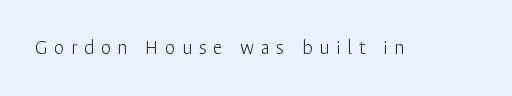
Q: Is the text bold? A: No.
Q: Is the text italic (slanted)? A: No, it is upright.
Q: Is the text underlined? A: No.
Q: Is the spacing between letters normal or unusually wide? A: Unusually wide.
